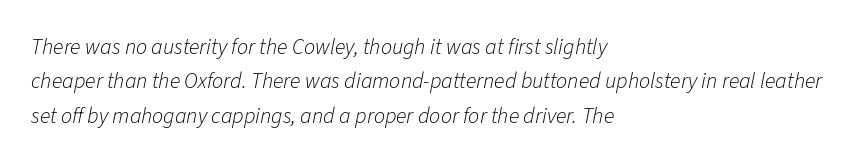
{"italic": "yes", "lean": "right", "slant_degrees": 11, "bold": "no", "underline": "no", "align": "left", "line_spacing": "normal", "line_spacing_ratio": 1.56, "letter_spacing": "normal", "letter_spacing_em": 0.0, "glyph_px": 22}
